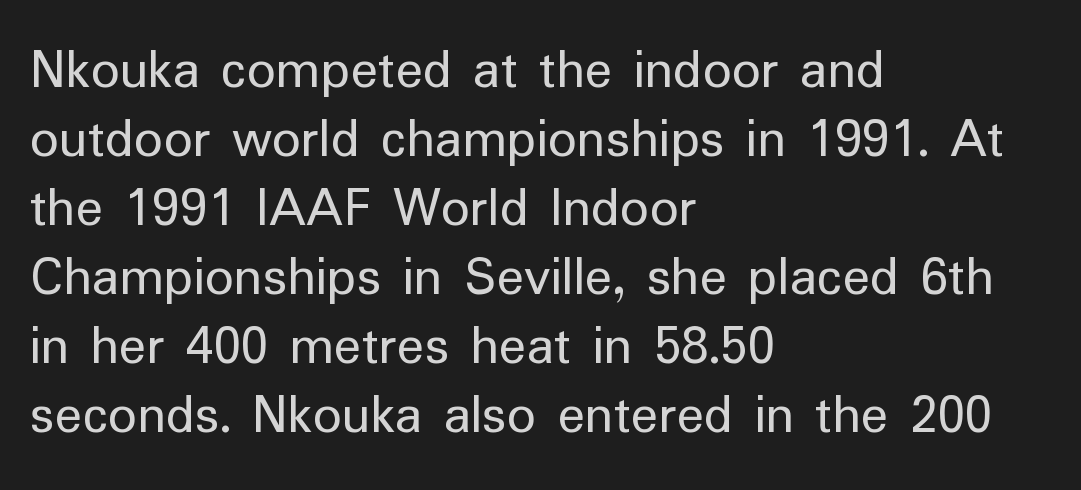
{"serif": "no", "italic": "no", "bold": "no", "weight": "regular", "width": "normal", "stroke_contrast": "low", "x_height": "medium", "monospaced": "no", "underline": "no", "align": "left", "line_spacing_ratio": 1.21, "letter_spacing": "normal", "letter_spacing_em": 0.0, "glyph_px": 57}
